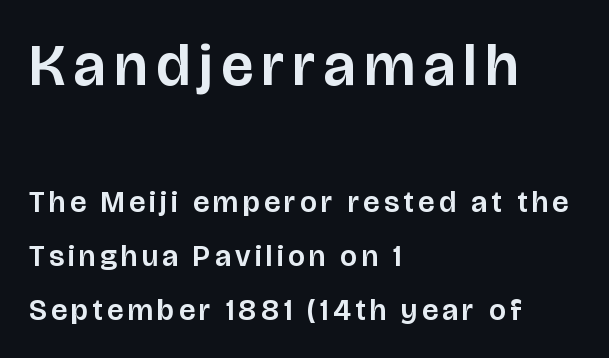
The image shows 60 px sans-serif type, upright; set left-aligned, line spacing 1.79x, not underlined; the first (top) block is 2.0x larger; low stroke contrast and a large x-height.
